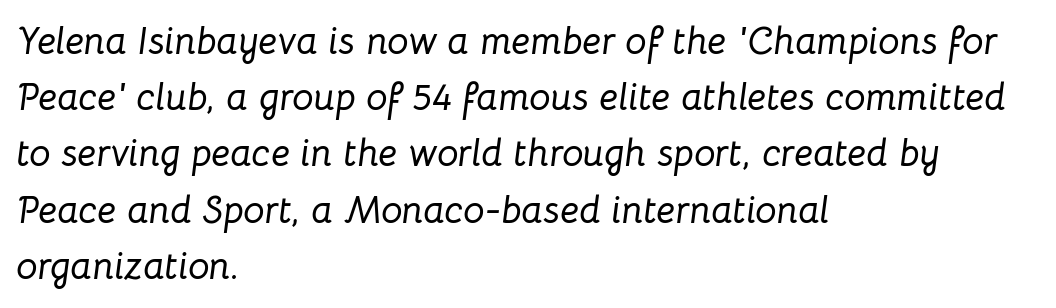
{"italic": "yes", "lean": "right", "slant_degrees": 8, "width": "normal", "stroke_contrast": "low", "x_height": "medium", "monospaced": "no", "underline": "no", "align": "left", "line_spacing": "normal", "line_spacing_ratio": 1.48, "letter_spacing": "normal", "letter_spacing_em": 0.0, "glyph_px": 38}
